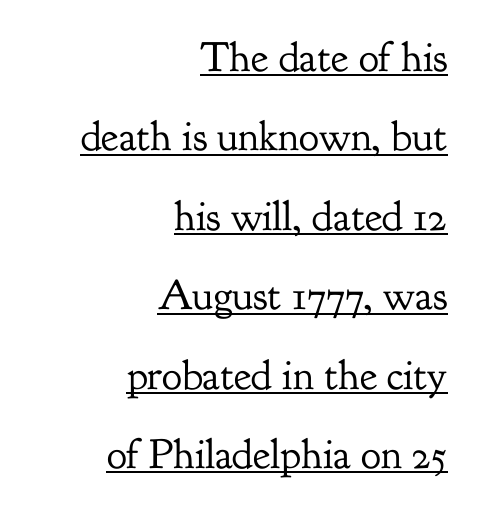
{"serif": "yes", "italic": "no", "bold": "no", "weight": "regular", "width": "normal", "stroke_contrast": "low", "x_height": "small", "monospaced": "no", "underline": "yes", "align": "right", "line_spacing_ratio": 1.89, "letter_spacing": "normal", "letter_spacing_em": 0.0, "glyph_px": 42}
